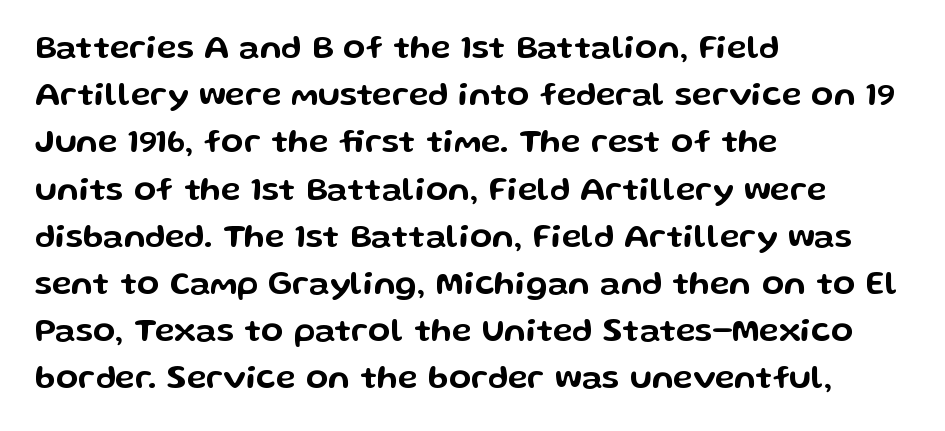
Underline: absent. When letters stand straight like this, we call the style roman or upright. These lines are set flush left with a ragged right edge. Note the varied advance widths — an 'i' is clearly narrower than an 'm'. Each word holds together tightly as a unit, with standard inter-letter gaps. To sum up the face: it is a sans, with no serifs.
